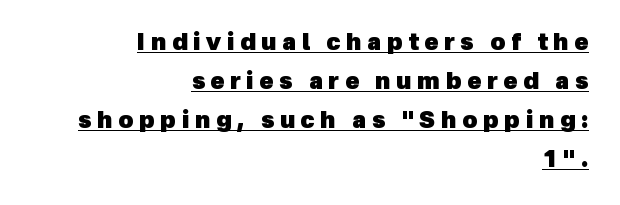
The image shows 23 px bold type; set right-aligned, normal line spacing (1.69x), unusually wide letter spacing (+0.24 em), underlined.
